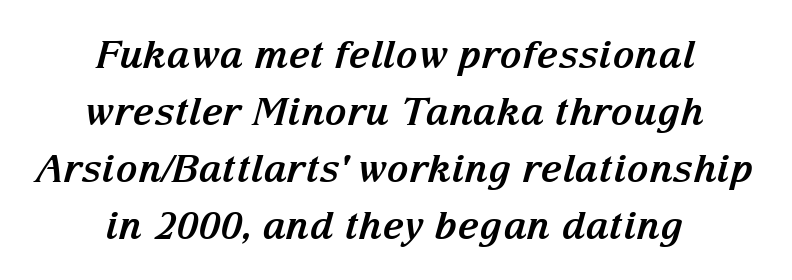
Think of a printed novel: that variable character pitch is what you see here. Centered paragraph, ragged on both sides. Lines of text with bare space underneath. Typographically, this falls in the serif category. Thick stems and heavy bowls — unmistakably bold.
